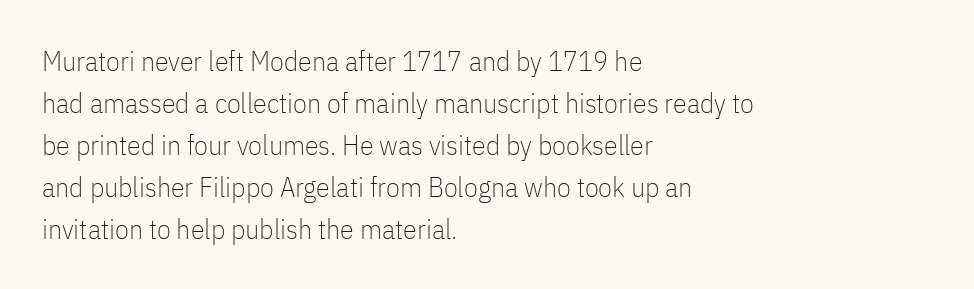
The image shows 28 px thin, condensed sans-serif type, upright; set left-aligned, normal line spacing (1.5x), normal letter spacing, not underlined; low stroke contrast and a medium x-height.
